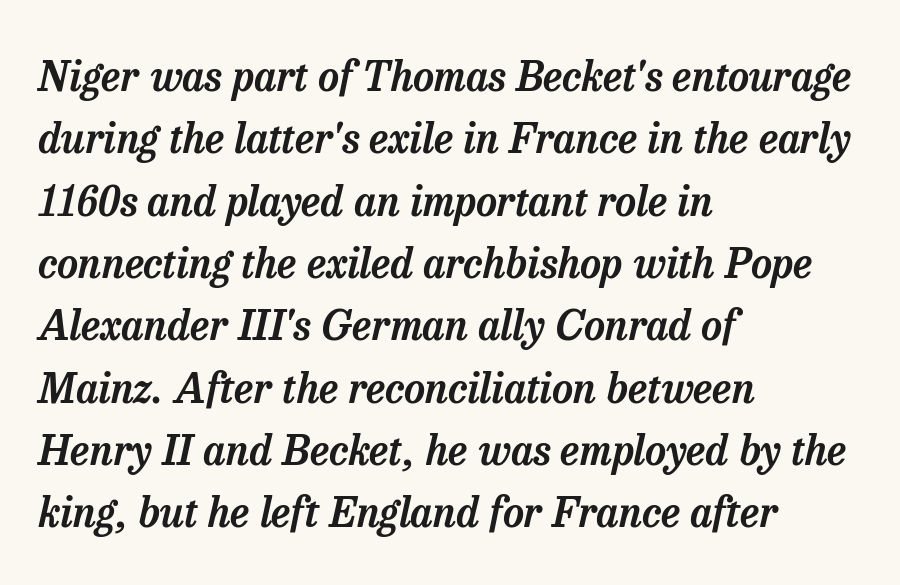
The image shows 41 px serif type, italic (leaning right); set left-aligned, normal line spacing (1.52x), normal letter spacing, not underlined; low stroke contrast and a medium x-height.
